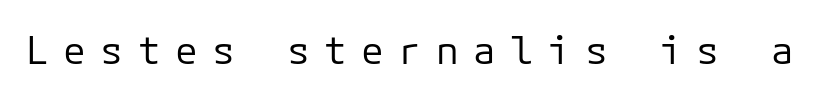
{"serif": "no", "italic": "no", "bold": "no", "weight": "regular", "width": "normal", "stroke_contrast": "low", "x_height": "medium", "monospaced": "yes", "underline": "no", "letter_spacing": "wide", "letter_spacing_em": 0.38, "glyph_px": 38}
